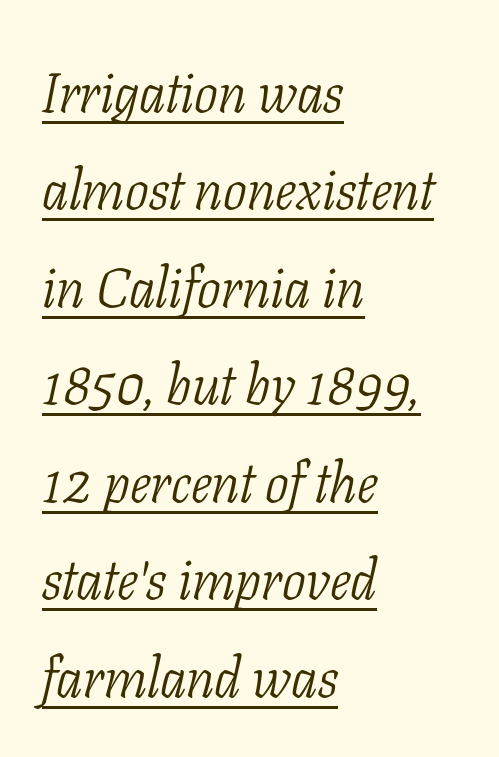
The image shows 56 px light, condensed serif type, italic (leaning right); set left-aligned, line spacing 1.74x, normal letter spacing, underlined; low stroke contrast and a medium x-height.
